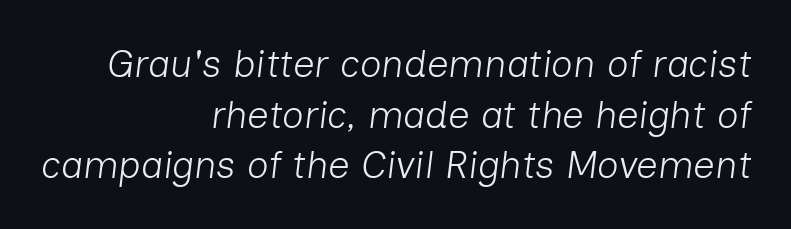
Q: Is the text bold? A: No.
Q: Is the text italic (slanted)? A: Yes, it leans right by about 7 degrees.
Q: Is the text underlined? A: No.
Q: How is the paragraph aligned? A: Right-aligned.
Q: Is the spacing between letters normal or unusually wide? A: Normal.
Q: Is the spacing between lines tight, normal or loose? A: Normal.
Q: Width (condensed, normal, or wide)? A: Normal.
Q: Stroke contrast? A: Low.
Q: x-height? A: Medium.
Q: Monospaced? A: No.
